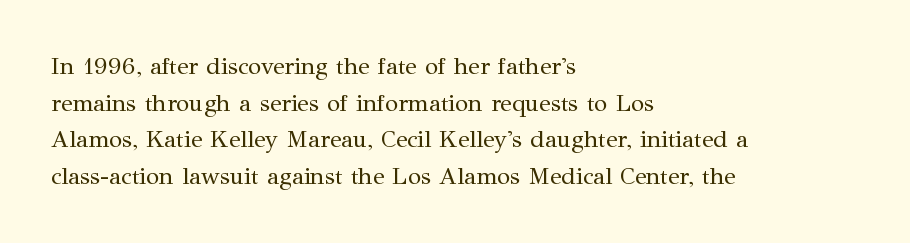
Standard letterfit; no display-style spreading of the glyphs. No chunkiness to these letters — they're not bold. This is roman type, the default non-slanted kind. Does the copy run flush right? No — it runs flush left.
